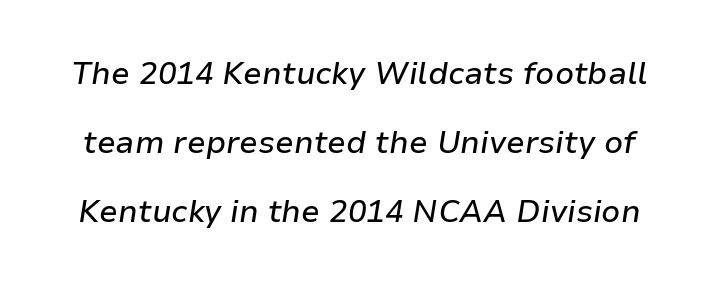
Q: Is the text italic (slanted)? A: Yes, it leans right by about 9 degrees.
Q: Is the text underlined? A: No.
Q: Is the spacing between letters normal or unusually wide? A: Normal.
Q: Is the spacing between lines tight, normal or loose? A: Loose.
Q: Width (condensed, normal, or wide)? A: Normal.
Q: Stroke contrast? A: Low.
Q: x-height? A: Medium.
Q: Monospaced? A: No.
